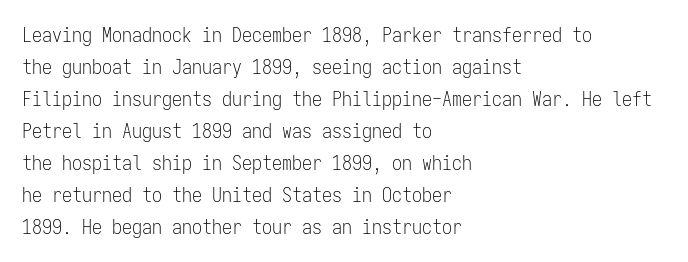
The image shows 20 px text type, upright; set left-aligned, normal line spacing (1.6x), normal letter spacing, not underlined.
